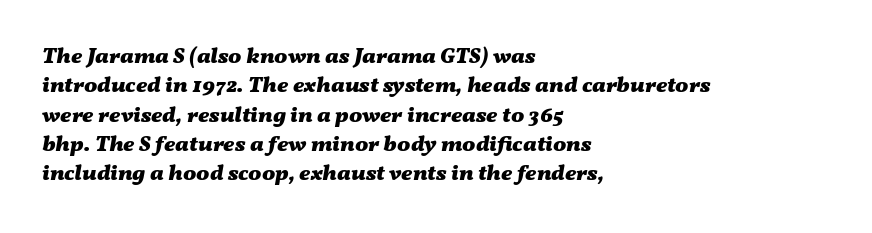
{"italic": "yes", "lean": "right", "slant_degrees": 11, "bold": "yes", "underline": "no", "align": "left", "line_spacing": "normal", "line_spacing_ratio": 1.33, "letter_spacing": "normal", "letter_spacing_em": 0.0, "glyph_px": 22}
